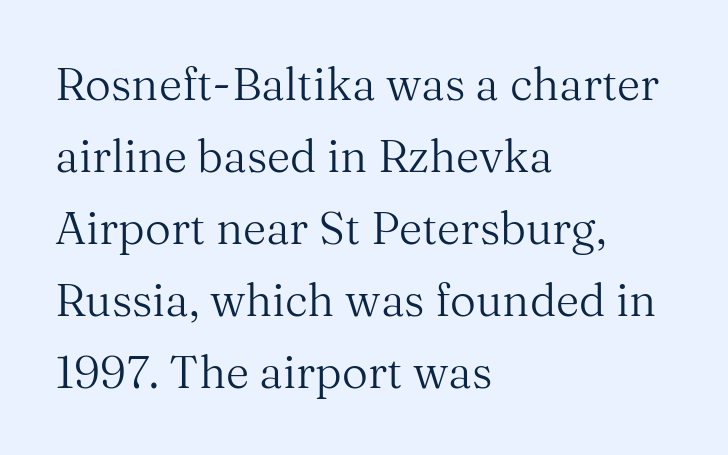
Does the copy run flush right? No — it runs flush left. Descender tails drop into unmarked territory. Do the characters align in a grid? No, the font is proportional. This sample uses a serif face. The letters sit at their default tracking, neither squeezed nor spread.
